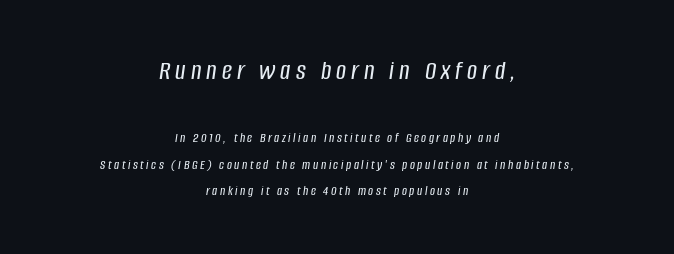
Q: Is the text italic (slanted)? A: Yes, it leans right by about 8 degrees.
Q: Is the text underlined? A: No.
Q: How is the paragraph aligned? A: Centered.
Q: Is the spacing between lines tight, normal or loose? A: Loose.
Q: Which block of text is set in a larger size, the first (top) or the second (bottom)? A: The first (top) one.
Q: Width (condensed, normal, or wide)? A: Condensed.
Q: Stroke contrast? A: Low.
Q: x-height? A: Large.
Q: Monospaced? A: No.
